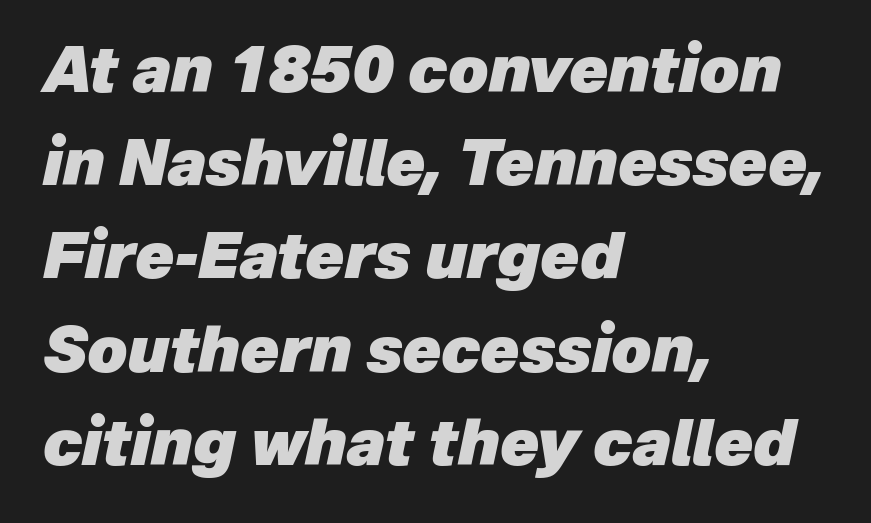
The characters look thick and weighty, a clear bold. Proportional: the letters do not fall into vertical columns. Unmarked baselines from the first word to the last. Leading: standard. There is no visible air inserted between adjacent glyphs. Horizontal alignment here is leftward, the default for most running prose.
